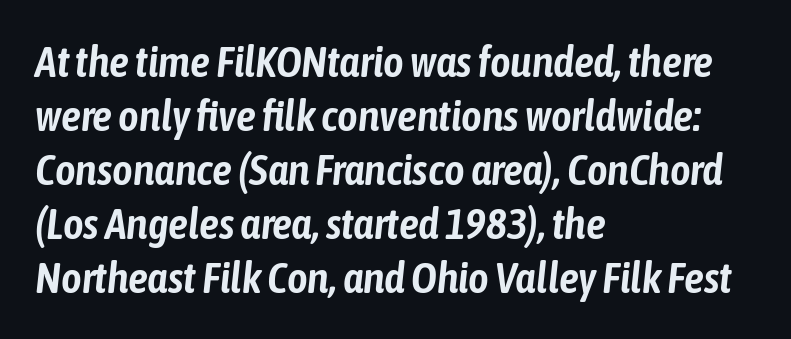
Q: Is the text italic (slanted)? A: Yes, it leans right by about 6 degrees.
Q: Is the text underlined? A: No.
Q: How is the paragraph aligned? A: Left-aligned.
Q: Is the spacing between letters normal or unusually wide? A: Normal.
Q: Width (condensed, normal, or wide)? A: Condensed.
Q: Stroke contrast? A: Low.
Q: x-height? A: Medium.
Q: Monospaced? A: No.
